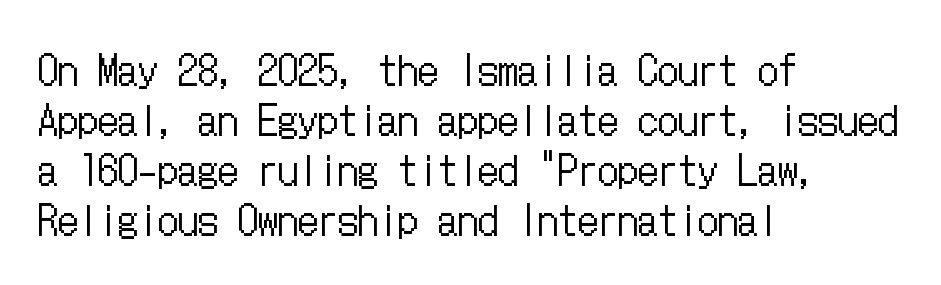
The image shows 40 px regular-weight, condensed type, upright; set left-aligned, normal line spacing (1.25x), normal letter spacing, not underlined; low stroke contrast and a medium x-height.
